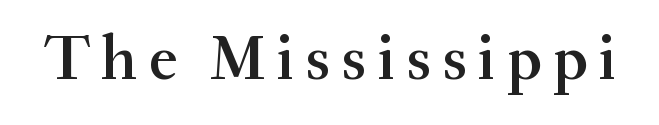
The image shows 64 px semibold serif type, upright; set not underlined; medium stroke contrast and a small x-height.
